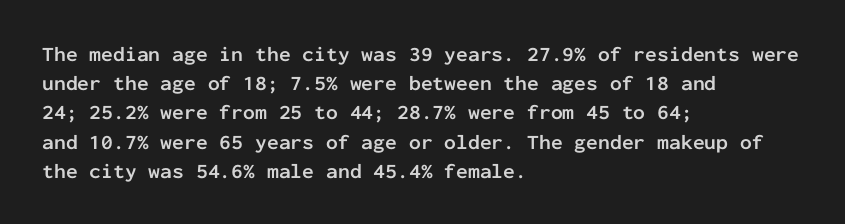
Q: Is the text bold? A: Yes.
Q: Is the text italic (slanted)? A: No, it is upright.
Q: Is the text underlined? A: No.
Q: How is the paragraph aligned? A: Left-aligned.
Q: Is the spacing between letters normal or unusually wide? A: Normal.
Q: Is the spacing between lines tight, normal or loose? A: Normal.
